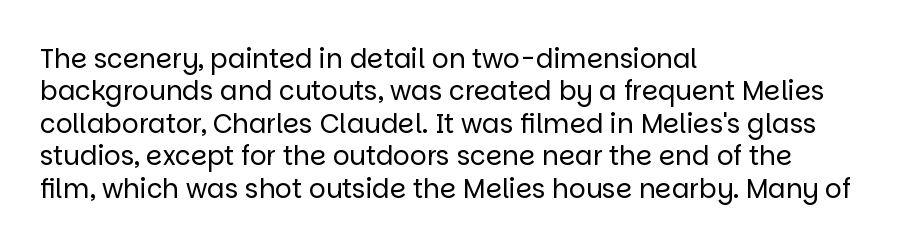
The image shows 26 px text type, upright; set left-aligned, normal line spacing (1.25x), normal letter spacing, not underlined.
